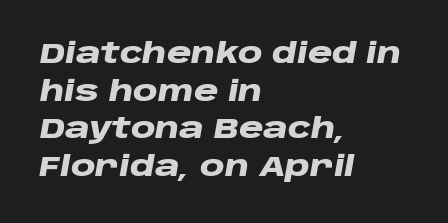
The zone under the glyphs is completely vacant. Vertically, the passage feels balanced, rows spaced as you'd expect. Character widths vary here, with narrow letters taking less room than wide ones. The letters are slanted; this is an italic face.
